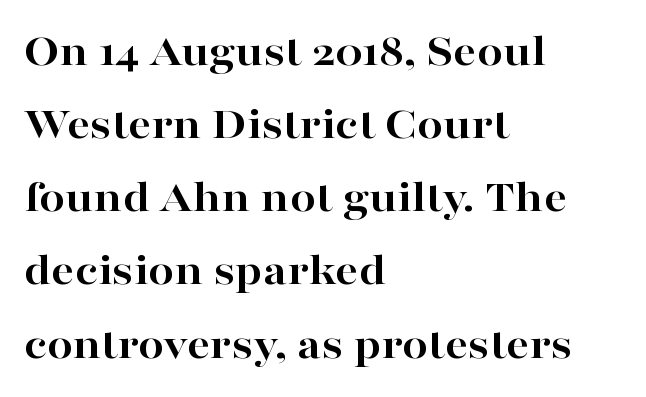
Q: Is the text bold? A: Yes.
Q: Is the text italic (slanted)? A: No, it is upright.
Q: Is the typeface a serif or a sans-serif typeface? A: Serif.
Q: Is the text underlined? A: No.
Q: How is the paragraph aligned? A: Left-aligned.
Q: Is the spacing between letters normal or unusually wide? A: Normal.
Q: Is the spacing between lines tight, normal or loose? A: Normal.
Q: Width (condensed, normal, or wide)? A: Wide.
Q: Stroke contrast? A: High.
Q: x-height? A: Medium.
Q: Monospaced? A: No.
